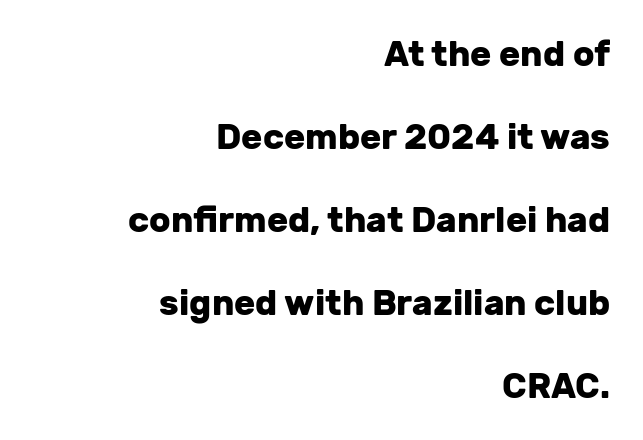
Do the characters align in a grid? No, the font is proportional. The letterforms sit shoulder to shoulder at normal distance. The lines are spread far apart with generous leading. You can tell it's not italic because the verticals are truly vertical. The characters display no serif detailing; their extremities are plain. Anything drawn beneath the words? Only blank space.
